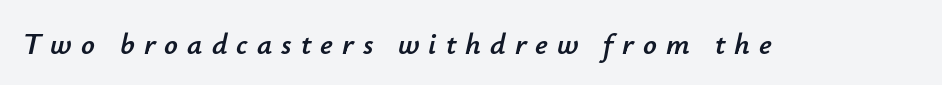
{"italic": "yes", "lean": "right", "slant_degrees": 12, "width": "normal", "stroke_contrast": "low", "x_height": "small", "monospaced": "no", "underline": "no", "letter_spacing": "wide", "letter_spacing_em": 0.3, "glyph_px": 30}
